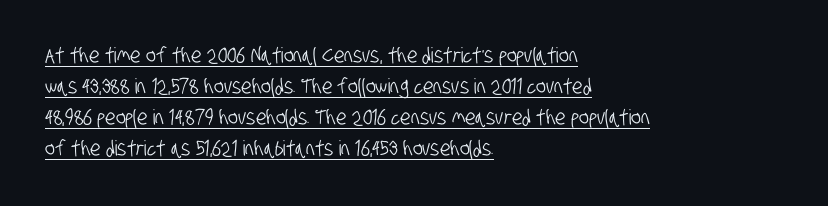
The image shows 21 px text type; set left-aligned, normal line spacing (1.48x), normal letter spacing, underlined.
